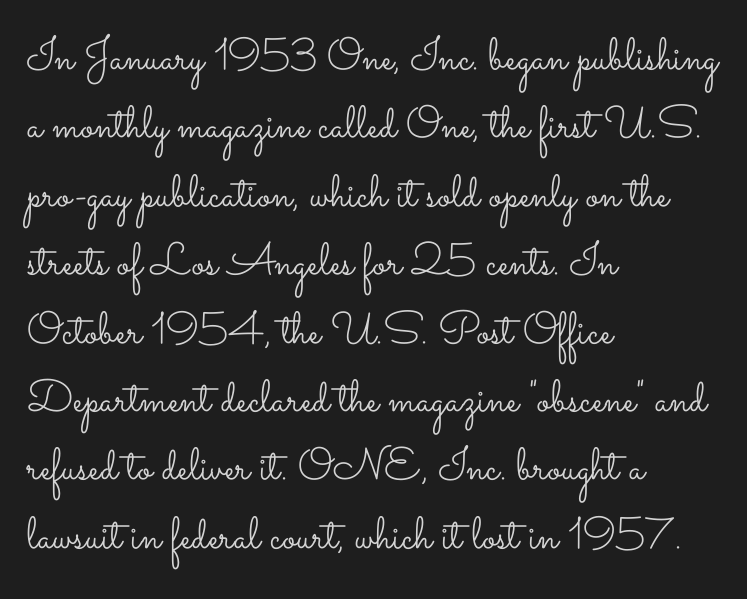
Nothing heavy about these letters — not bold at all. Does extra space separate the letters? No, they use regular spacing. No word sits above an underline. Horizontally, the lines are justified to the leading edge only.
